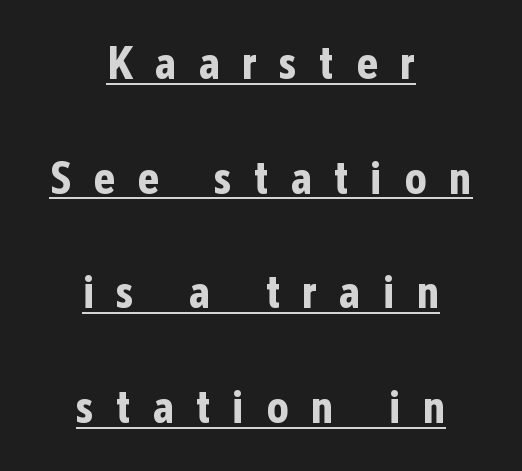
Leading is clearly above the norm, producing a sparse column. This sample uses a sans-serif face. Each letter keeps its own natural width here, so spacing adapts to shape. The letters are bold, with thick, heavy strokes. In designer terms, the underline attribute is active on this setting.
